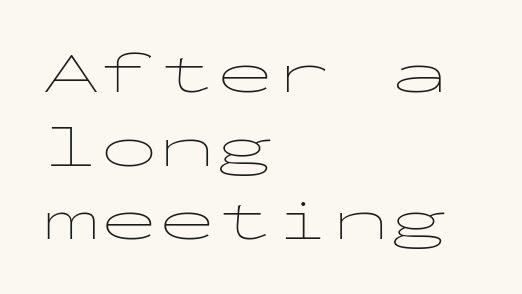
Q: Is the text bold? A: No.
Q: Is the text italic (slanted)? A: No, it is upright.
Q: Is the typeface a serif or a sans-serif typeface? A: Sans-serif.
Q: Is the text underlined? A: No.
Q: How is the paragraph aligned? A: Left-aligned.
Q: Is the spacing between letters normal or unusually wide? A: Normal.
Q: Is the spacing between lines tight, normal or loose? A: Normal.
Q: Width (condensed, normal, or wide)? A: Wide.
Q: Stroke contrast? A: Low.
Q: x-height? A: Medium.
Q: Monospaced? A: Yes.
